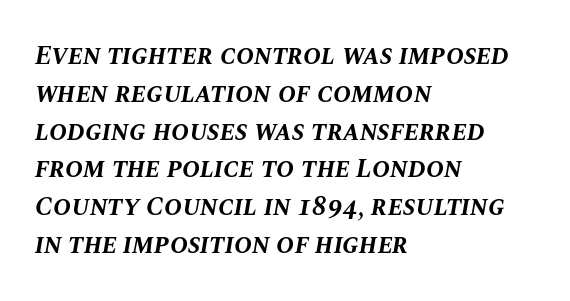
Typeset ragged right — the left edge is the straight one. Honestly, the letter spacing is just normal — you wouldn't notice it. Vertically, the passage feels balanced, rows spaced as you'd expect. The words here are not underlined. The rendering applies a slant to the glyphs.
